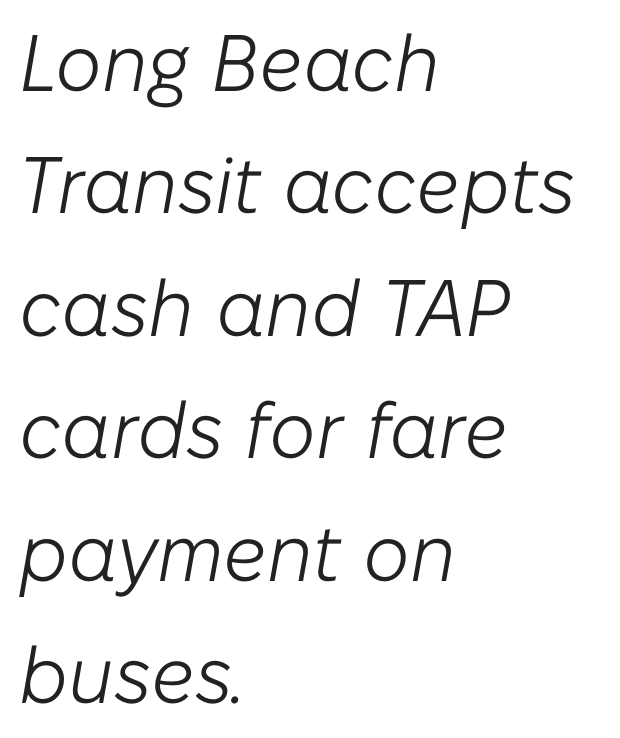
The image shows 80 px light type, italic (leaning right); set left-aligned, normal line spacing (1.53x), normal letter spacing, not underlined; low stroke contrast and a medium x-height.
